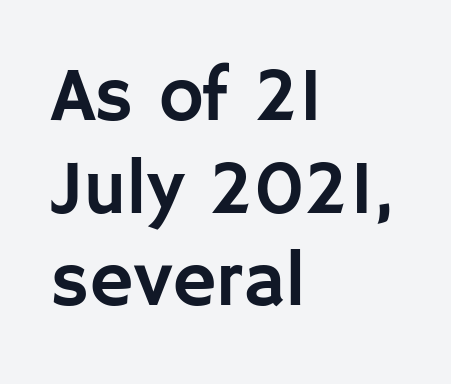
Line beginnings align vertically; line endings do not. Spacing verdict: proportional, widths tailored to each character. A typesetter would call this zero additional tracking. The designer went with a sans here, leaving each stem footless. The specimen omits any rule beneath the text block's lines.
